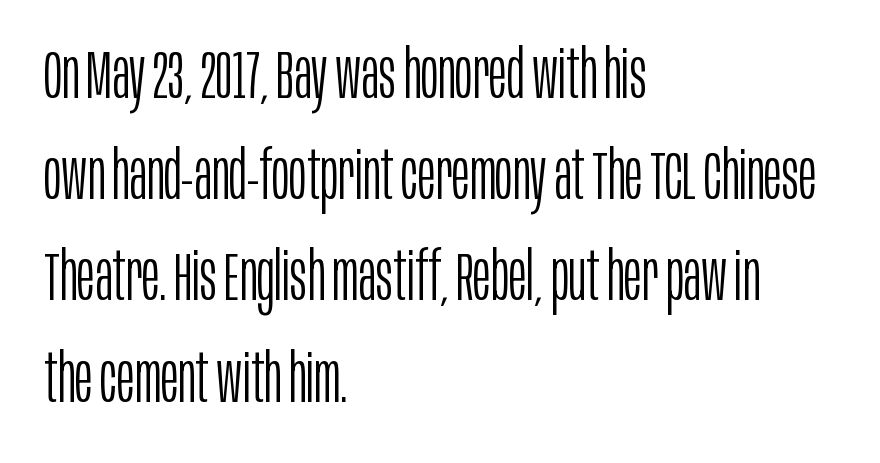
{"serif": "no", "italic": "no", "bold": "no", "weight": "light", "width": "condensed", "stroke_contrast": "low", "x_height": "large", "monospaced": "no", "underline": "no", "align": "left", "line_spacing": "normal", "line_spacing_ratio": 1.51, "letter_spacing": "normal", "letter_spacing_em": 0.0, "glyph_px": 67}
